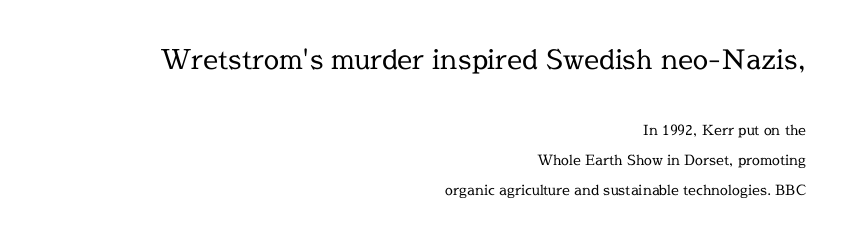
Quick note: underline off. The typesetting does not lean heavy: it is not bold. If you measured baseline to baseline, you'd find a long distance. Posture: vertical. You could call the tracking neutral — neither tight nor loose.
